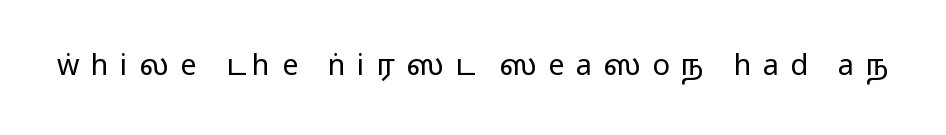
What kind of face is this? One without serifs — a sans. Type without underlining. The face used here is proportionally spaced, like ordinary book or web type. This reads as an unemphasized weight, regular at the heaviest. The tracking reads as deliberately expanded to a designer's eye.
